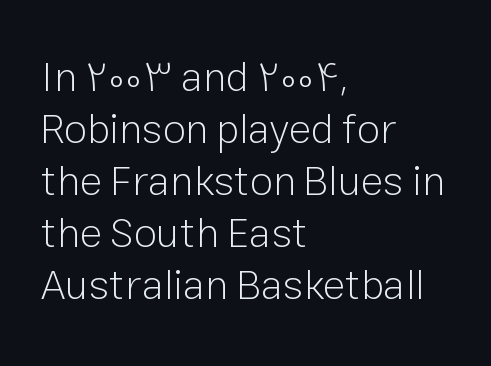
The string is rendered with underlining switched off. The letters advance in unequal steps, a hallmark of proportional type. The font family rendered here belongs to the sans-serif group. Standard letterfit; no display-style spreading of the glyphs. The letterforms sit at book weight or below.
